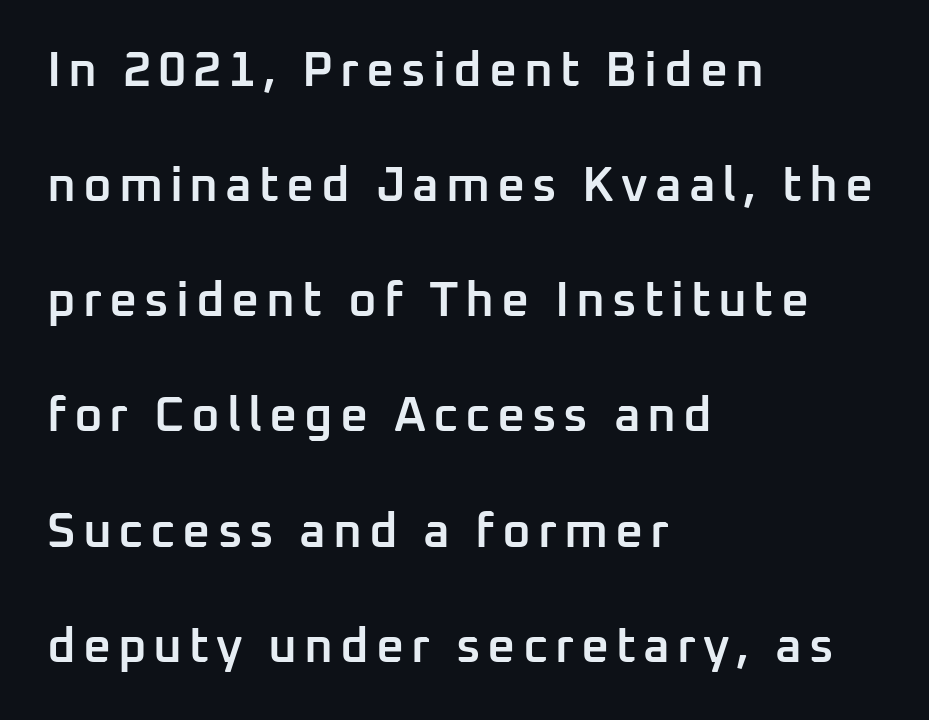
The image shows 49 px semibold sans-serif type, upright; set left-aligned, loose line spacing (2.35x), not underlined; low stroke contrast and a medium x-height.
